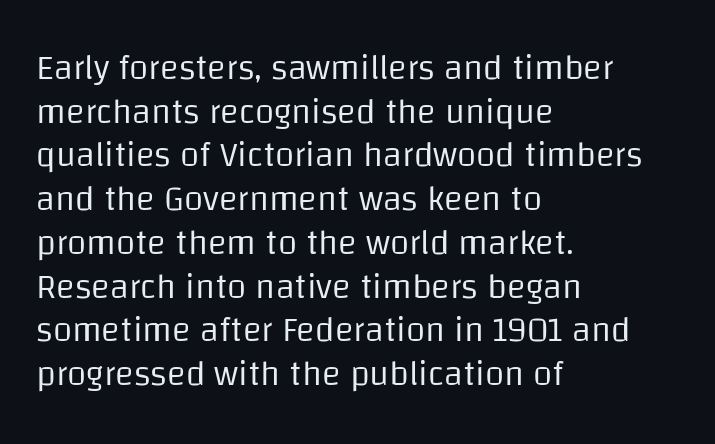
The image shows 35 px regular-weight sans-serif type, upright; set left-aligned, normal line spacing (1.25x), normal letter spacing, not underlined; low stroke contrast and a large x-height.
